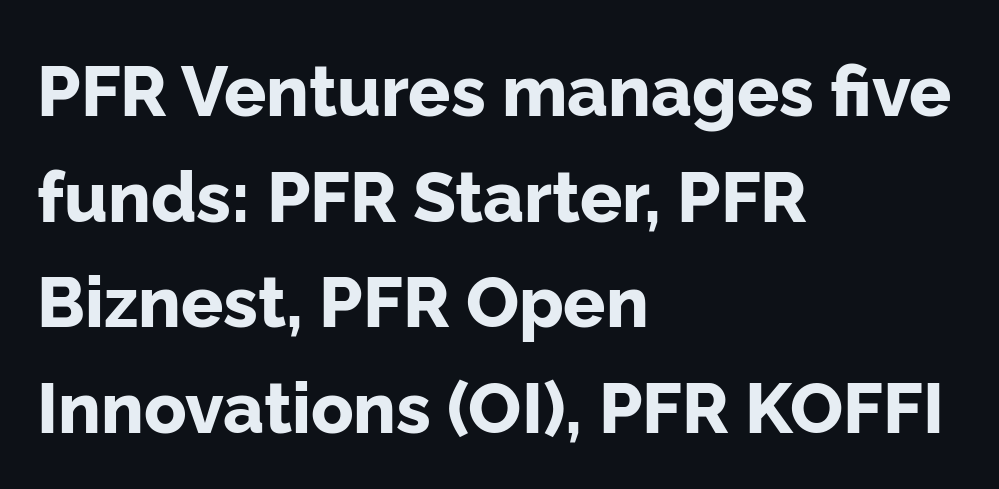
Q: Is the text bold? A: Yes.
Q: Is the text italic (slanted)? A: No, it is upright.
Q: Is the typeface a serif or a sans-serif typeface? A: Sans-serif.
Q: Is the text underlined? A: No.
Q: How is the paragraph aligned? A: Left-aligned.
Q: Is the spacing between letters normal or unusually wide? A: Normal.
Q: Is the spacing between lines tight, normal or loose? A: Normal.
Q: Width (condensed, normal, or wide)? A: Normal.
Q: Stroke contrast? A: Low.
Q: x-height? A: Medium.
Q: Monospaced? A: No.
